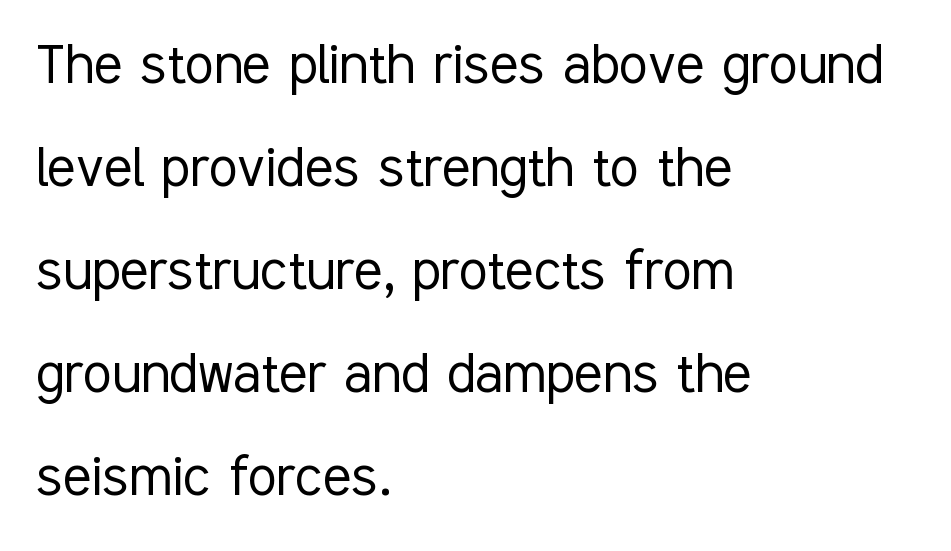
The image shows 66 px light, condensed sans-serif type, upright; set left-aligned, normal line spacing (1.56x), normal letter spacing, not underlined; low stroke contrast and a medium x-height.
